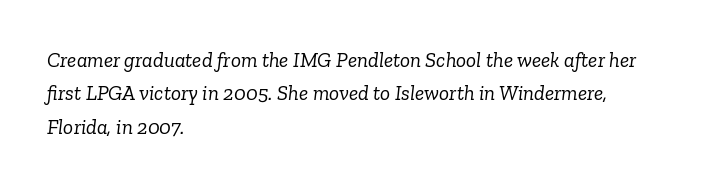
Every character sits at an angle, as italics do. Normally led — the rows are evenly, conventionally spaced. The rendering anchors every line to the left-hand side. Unmarked baselines from the first word to the last.
